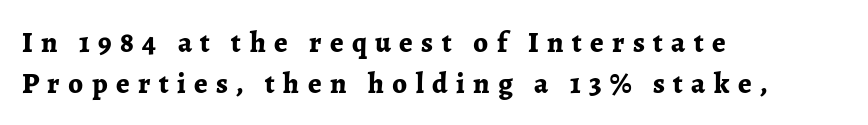
Is there any slant? The stems are plumb. The strip under each line holds only bare page. I'd call this a serif setting — the letters wear small feet. A normal amount of white space separates one row of letters from the next.
